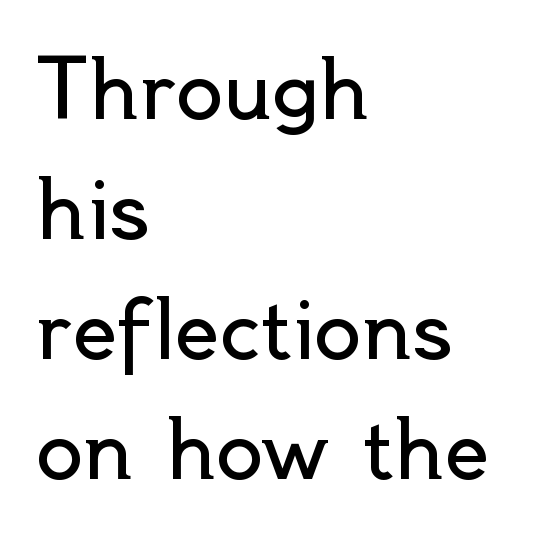
The image shows 79 px regular-weight sans-serif type, upright; set left-aligned, normal line spacing (1.52x), normal letter spacing, not underlined; a small x-height.
